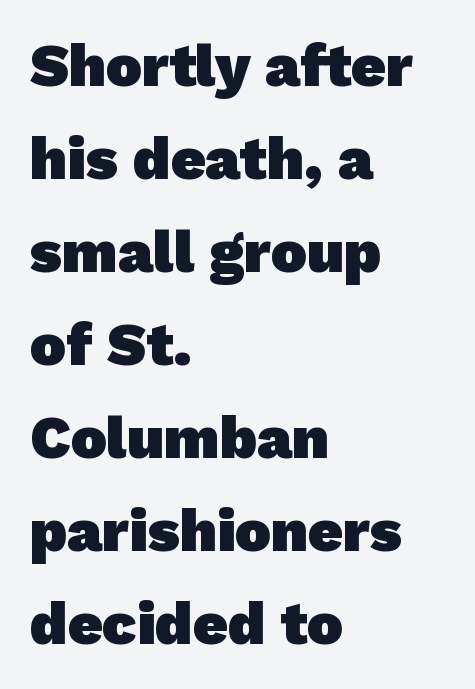
The image shows 60 px heavy sans-serif type; set left-aligned, normal line spacing (1.55x), normal letter spacing, not underlined; low stroke contrast and a medium x-height.
